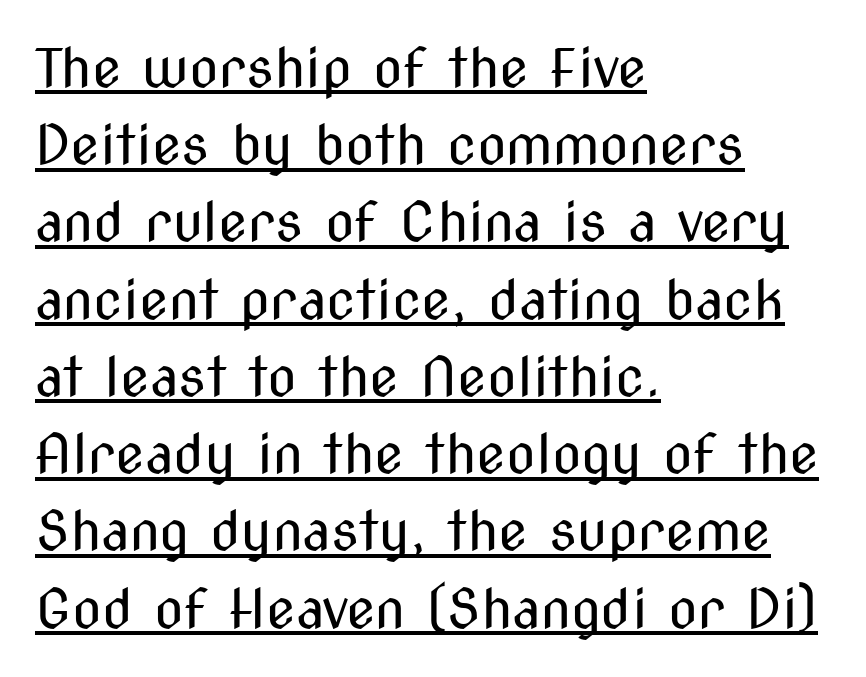
{"serif": "no", "italic": "no", "bold": "no", "weight": "regular", "width": "condensed", "stroke_contrast": "medium", "x_height": "medium", "monospaced": "no", "underline": "yes", "align": "left", "line_spacing": "normal", "line_spacing_ratio": 1.43, "letter_spacing": "normal", "letter_spacing_em": 0.0, "glyph_px": 54}
